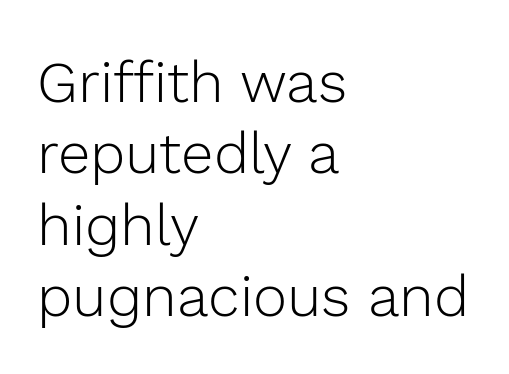
Italic? Not at all — the glyphs are vertical. Do the characters align in a grid? No, the font is proportional. Nothing heavy about these letters — not bold at all. Students, note that the glyphs here touch the page at normal intervals. Each letter's strokes conclude bluntly, with no projecting serifs.
